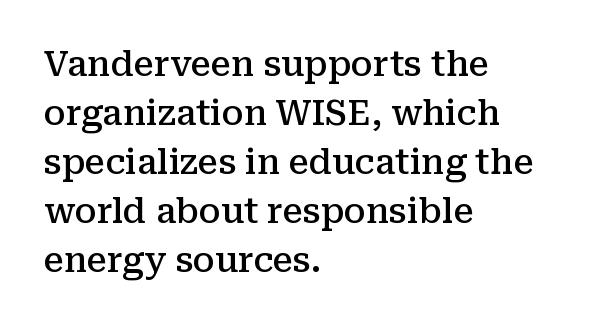
The image shows 34 px semibold serif type, upright; set left-aligned, normal line spacing (1.44x), normal letter spacing, not underlined; medium stroke contrast and a medium x-height.
